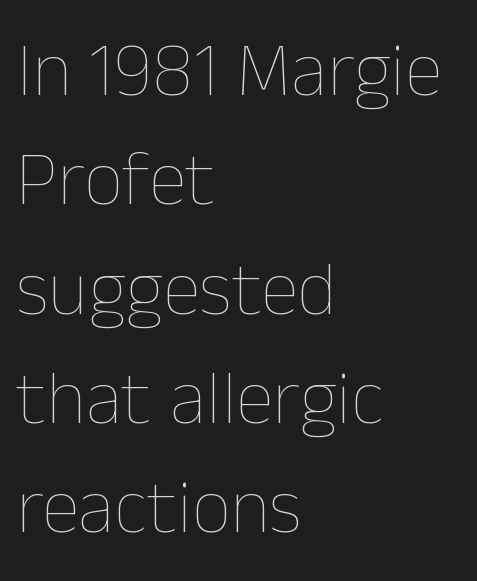
The image shows 77 px thin type, upright; set left-aligned, normal line spacing (1.42x), normal letter spacing, not underlined; low stroke contrast and a medium x-height.
